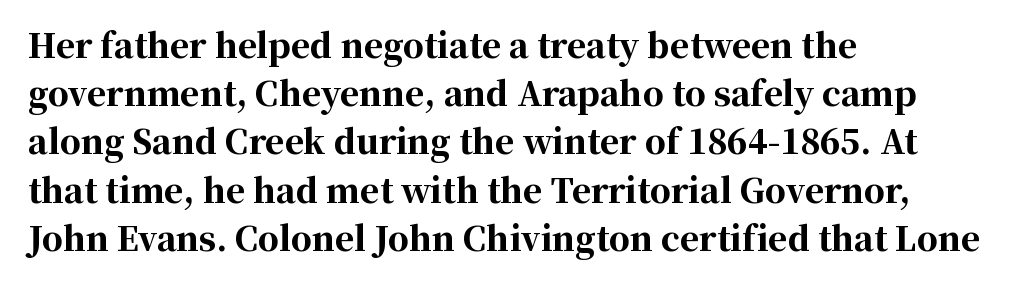
Q: Is the text bold? A: Yes.
Q: Is the text italic (slanted)? A: No, it is upright.
Q: Is the typeface a serif or a sans-serif typeface? A: Serif.
Q: Is the text underlined? A: No.
Q: How is the paragraph aligned? A: Left-aligned.
Q: Is the spacing between letters normal or unusually wide? A: Normal.
Q: Is the spacing between lines tight, normal or loose? A: Normal.
Q: Width (condensed, normal, or wide)? A: Normal.
Q: Stroke contrast? A: High.
Q: x-height? A: Medium.
Q: Monospaced? A: No.
